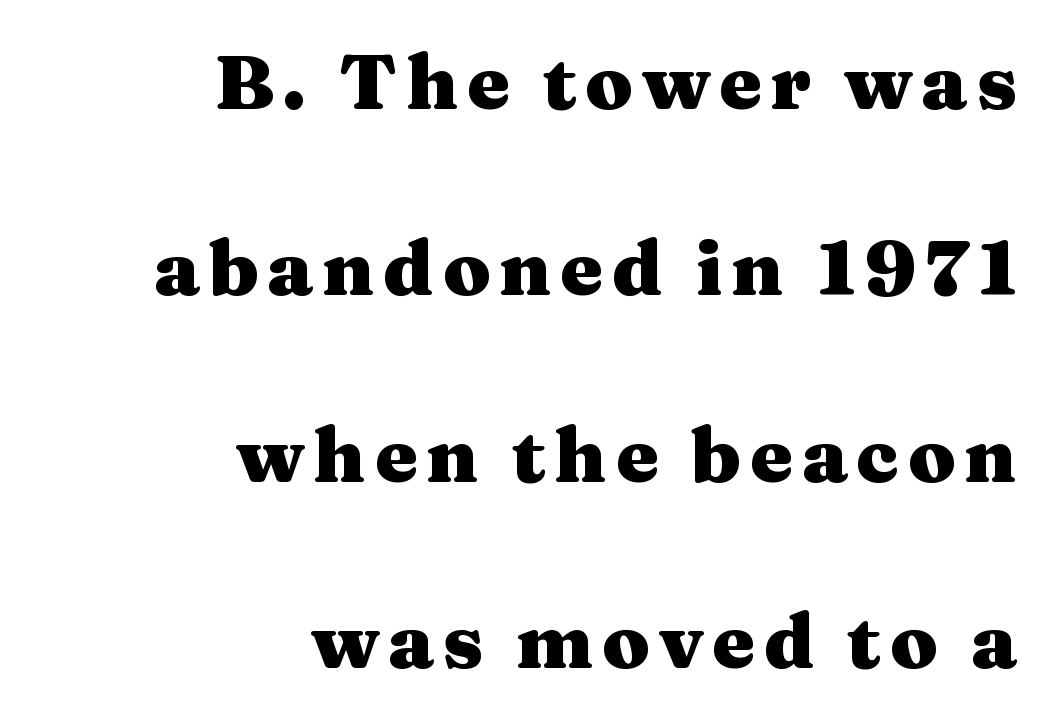
Look at the stroke-to-counter ratio: heavy, a bold. In CSS terms this would be text-align: right. A typesetter would call this proportional, since set widths differ per character. Compared with typical paragraphs, the rows here are farther apart.
